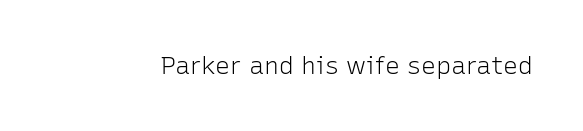
Q: Is the text bold? A: No.
Q: Is the text italic (slanted)? A: No, it is upright.
Q: Is the text underlined? A: No.
Q: Is the spacing between letters normal or unusually wide? A: Normal.
